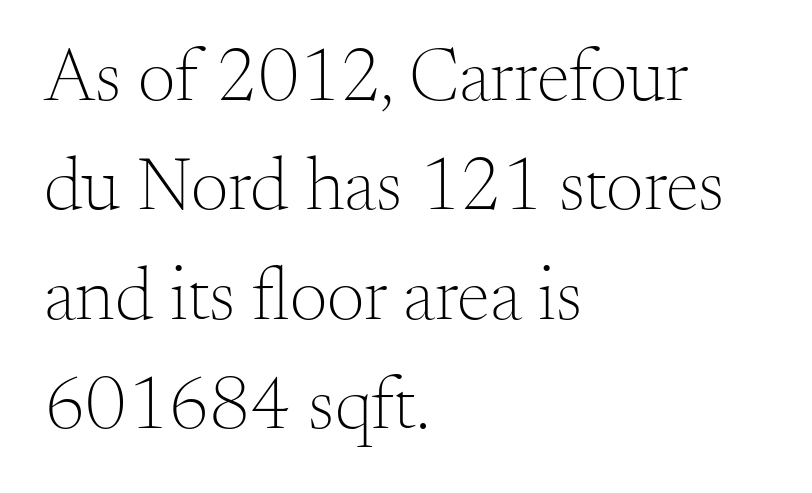
Q: Is the text bold? A: No.
Q: Is the text italic (slanted)? A: No, it is upright.
Q: Is the typeface a serif or a sans-serif typeface? A: Serif.
Q: Is the text underlined? A: No.
Q: How is the paragraph aligned? A: Left-aligned.
Q: Is the spacing between letters normal or unusually wide? A: Normal.
Q: Is the spacing between lines tight, normal or loose? A: Normal.
Q: Width (condensed, normal, or wide)? A: Normal.
Q: Stroke contrast? A: Medium.
Q: x-height? A: Small.
Q: Monospaced? A: No.
